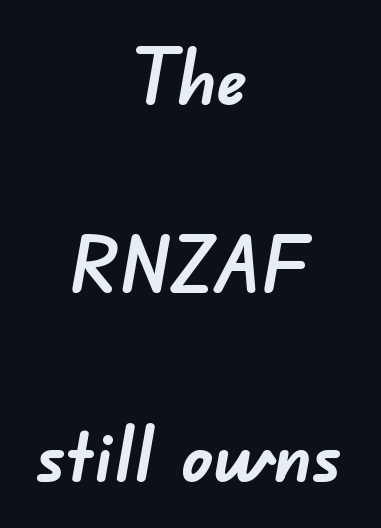
{"serif": "no", "bold": "yes", "weight": "semibold", "width": "normal", "stroke_contrast": "low", "x_height": "small", "monospaced": "no", "underline": "no", "align": "center", "line_spacing": "loose", "line_spacing_ratio": 2.48, "letter_spacing": "normal", "letter_spacing_em": 0.0, "glyph_px": 76}
